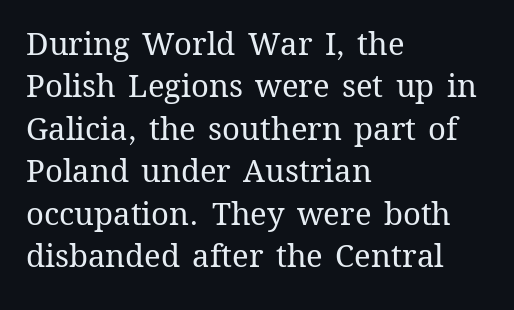
A typesetter would call this proportional, since set widths differ per character. Caption: face not bold, strokes unweighted. How are the letters spaced? Ordinarily, with no added tracking. Unmarked baselines from the first word to the last. Regular leading. The type sits square on the baseline with zero lean.
